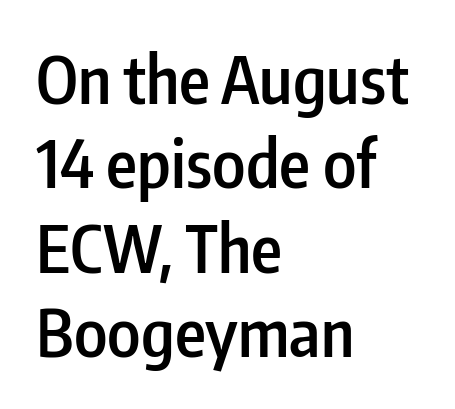
{"serif": "no", "italic": "no", "bold": "semi", "weight": "semibold", "width": "condensed", "stroke_contrast": "low", "x_height": "medium", "monospaced": "no", "underline": "no", "align": "left", "line_spacing": "normal", "line_spacing_ratio": 1.28, "letter_spacing": "normal", "letter_spacing_em": 0.0, "glyph_px": 66}
